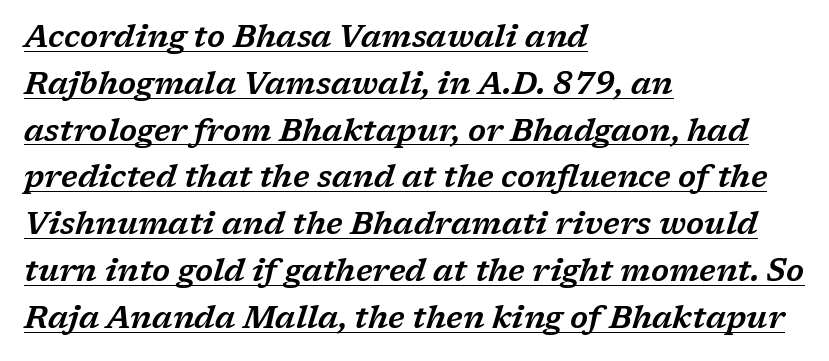
The image shows 31 px wide serif type, italic (leaning right); set left-aligned, normal line spacing (1.51x), normal letter spacing, underlined; low stroke contrast and a medium x-height.
